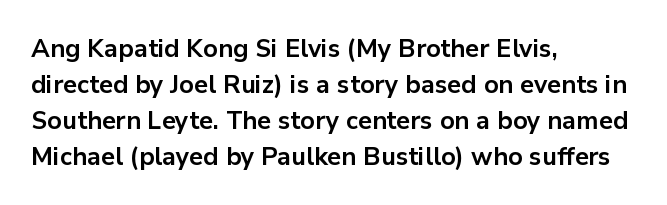
Nope, not italic — everything's standing straight. A normal amount of white space separates one row of letters from the next. Pretty heavy lettering here — definitely bold. Line starts are locked; line ends wander. Tracking here is standard; glyphs follow each other at the usual distance. Decoration check: the copy has no underline.
